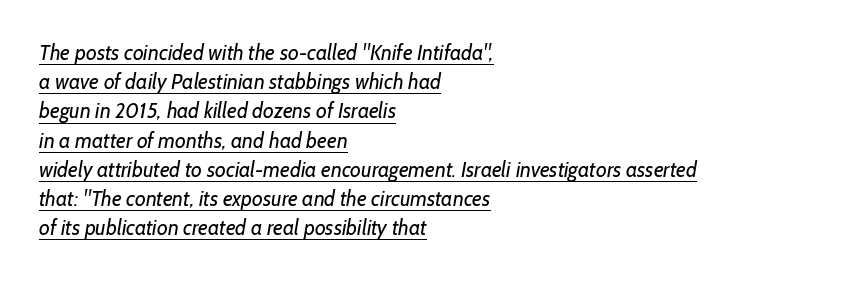
The image shows 21 px text type; set left-aligned, normal line spacing (1.39x), normal letter spacing, underlined.
